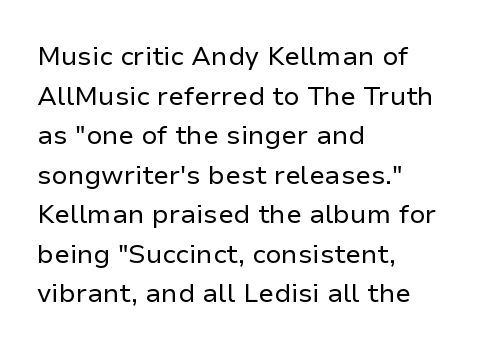
The image shows 26 px text type, upright; set left-aligned, normal line spacing (1.52x), normal letter spacing, not underlined.
